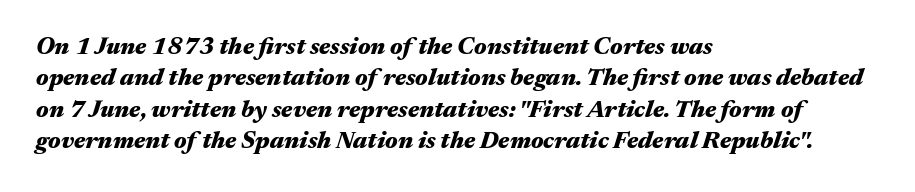
{"italic": "yes", "lean": "right", "slant_degrees": 17, "bold": "yes", "underline": "no", "align": "left", "line_spacing": "normal", "line_spacing_ratio": 1.31, "letter_spacing": "normal", "letter_spacing_em": 0.0, "glyph_px": 24}
